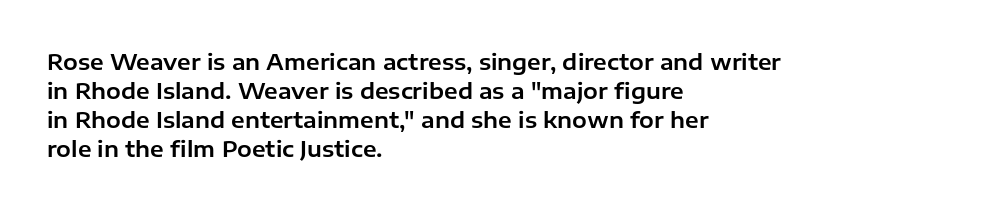
It's the straight-up-and-down kind of type. The horizontal fit of the characters is conventional and even. These lines are set flush left with a ragged right edge. Glance below the letters and you will spot only blank space.
